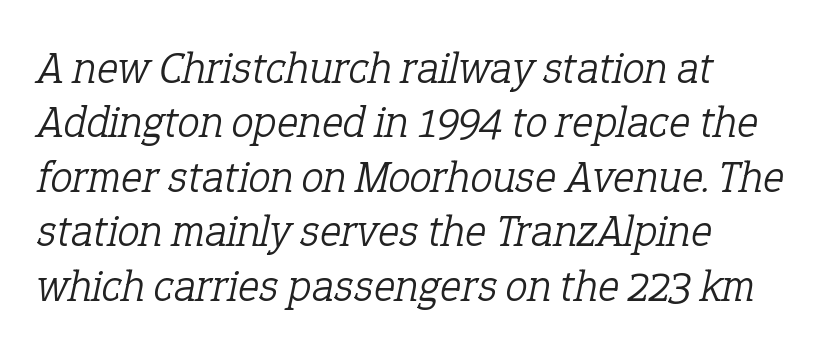
Q: Is the text bold? A: No.
Q: Is the text italic (slanted)? A: Yes, it leans right by about 12 degrees.
Q: Is the typeface a serif or a sans-serif typeface? A: Serif.
Q: Is the text underlined? A: No.
Q: How is the paragraph aligned? A: Left-aligned.
Q: Is the spacing between letters normal or unusually wide? A: Normal.
Q: Width (condensed, normal, or wide)? A: Normal.
Q: Stroke contrast? A: Low.
Q: x-height? A: Medium.
Q: Monospaced? A: No.
